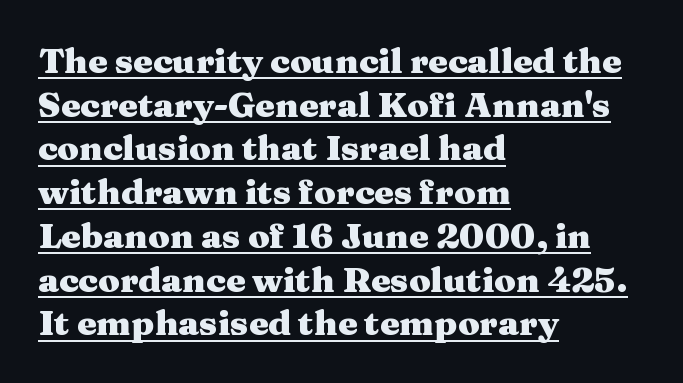
Q: Is the text bold? A: Yes.
Q: Is the text italic (slanted)? A: No, it is upright.
Q: Is the typeface a serif or a sans-serif typeface? A: Serif.
Q: Is the text underlined? A: Yes.
Q: How is the paragraph aligned? A: Left-aligned.
Q: Is the spacing between letters normal or unusually wide? A: Normal.
Q: Is the spacing between lines tight, normal or loose? A: Normal.
Q: Width (condensed, normal, or wide)? A: Wide.
Q: Stroke contrast? A: Medium.
Q: x-height? A: Medium.
Q: Monospaced? A: No.
